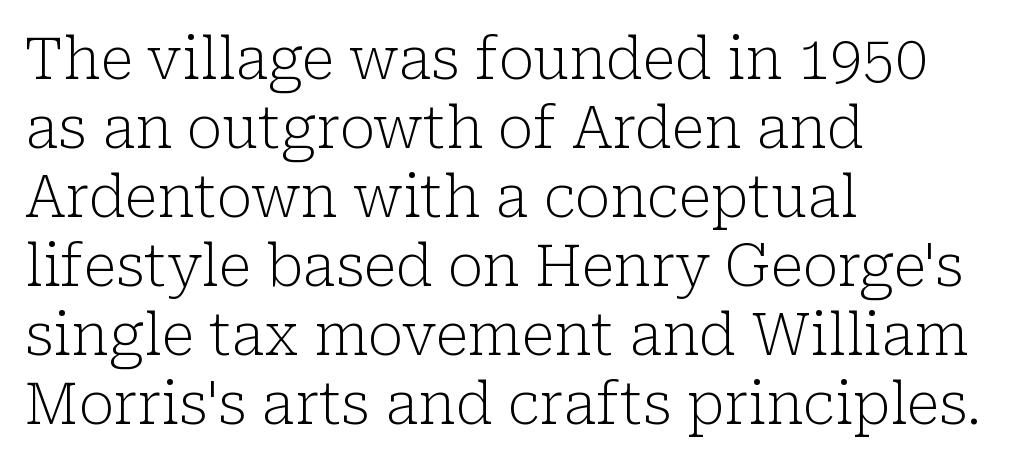
Q: Is the text bold? A: No.
Q: Is the text italic (slanted)? A: No, it is upright.
Q: Is the typeface a serif or a sans-serif typeface? A: Serif.
Q: Is the text underlined? A: No.
Q: How is the paragraph aligned? A: Left-aligned.
Q: Is the spacing between letters normal or unusually wide? A: Normal.
Q: Width (condensed, normal, or wide)? A: Normal.
Q: Stroke contrast? A: Low.
Q: x-height? A: Medium.
Q: Monospaced? A: No.
